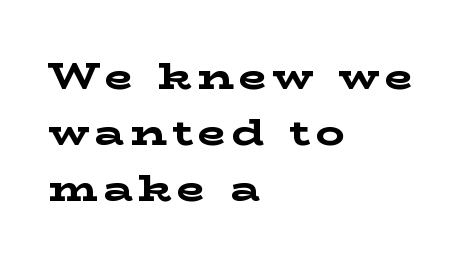
Q: Is the text bold? A: Yes.
Q: Is the text italic (slanted)? A: No, it is upright.
Q: Is the typeface a serif or a sans-serif typeface? A: Serif.
Q: Is the text underlined? A: No.
Q: How is the paragraph aligned? A: Left-aligned.
Q: Is the spacing between lines tight, normal or loose? A: Normal.
Q: Width (condensed, normal, or wide)? A: Wide.
Q: Stroke contrast? A: Low.
Q: x-height? A: Medium.
Q: Monospaced? A: No.
